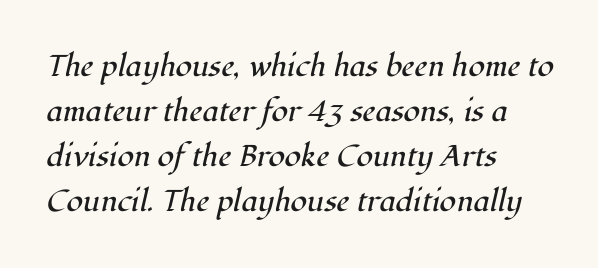
Q: Is the text bold? A: No.
Q: Is the text italic (slanted)? A: Yes, it leans right by about 12 degrees.
Q: Is the typeface a serif or a sans-serif typeface? A: Serif.
Q: Is the text underlined? A: No.
Q: How is the paragraph aligned? A: Left-aligned.
Q: Is the spacing between letters normal or unusually wide? A: Normal.
Q: Is the spacing between lines tight, normal or loose? A: Normal.
Q: Width (condensed, normal, or wide)? A: Normal.
Q: Stroke contrast? A: High.
Q: x-height? A: Medium.
Q: Monospaced? A: No.
